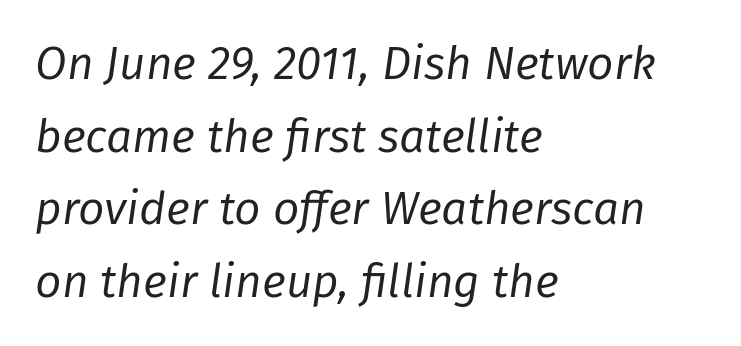
Q: Is the text bold? A: No.
Q: Is the text italic (slanted)? A: Yes, it leans right by about 8 degrees.
Q: Is the text underlined? A: No.
Q: How is the paragraph aligned? A: Left-aligned.
Q: Is the spacing between letters normal or unusually wide? A: Normal.
Q: Is the spacing between lines tight, normal or loose? A: Normal.
Q: Width (condensed, normal, or wide)? A: Normal.
Q: Stroke contrast? A: Low.
Q: x-height? A: Medium.
Q: Monospaced? A: No.
